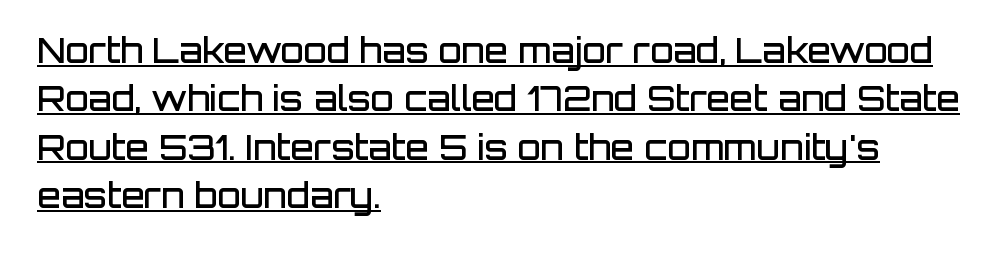
{"serif": "no", "italic": "no", "bold": "semi", "weight": "semibold", "width": "normal", "stroke_contrast": "low", "x_height": "large", "monospaced": "no", "underline": "yes", "align": "left", "line_spacing": "normal", "line_spacing_ratio": 1.42, "letter_spacing": "normal", "letter_spacing_em": 0.0, "glyph_px": 34}
